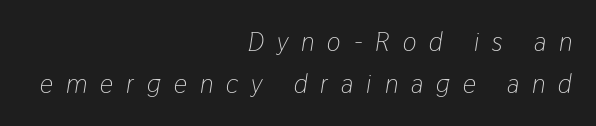
The image shows 26 px text type, italic (leaning right); set right-aligned, normal line spacing (1.63x), unusually wide letter spacing (+0.5 em), not underlined.
